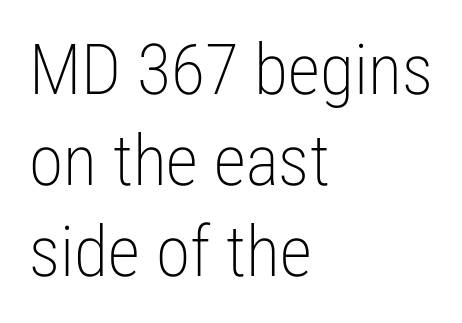
The image shows 70 px light, condensed sans-serif type, upright; set left-aligned, normal line spacing (1.3x), normal letter spacing, not underlined; low stroke contrast and a medium x-height.
